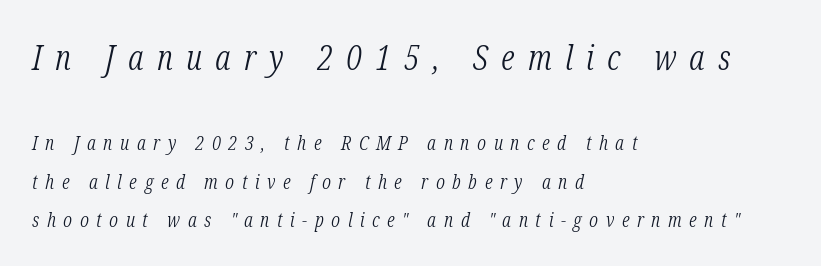
{"serif": "yes", "italic": "yes", "lean": "right", "slant_degrees": 12, "bold": "no", "weight": "light", "width": "condensed", "stroke_contrast": "low", "x_height": "medium", "monospaced": "no", "underline": "no", "align": "left", "line_spacing": "loose", "line_spacing_ratio": 1.94, "letter_spacing": "wide", "letter_spacing_em": 0.38, "larger_block": "first", "size_ratio": 1.75, "glyph_px": 35}
